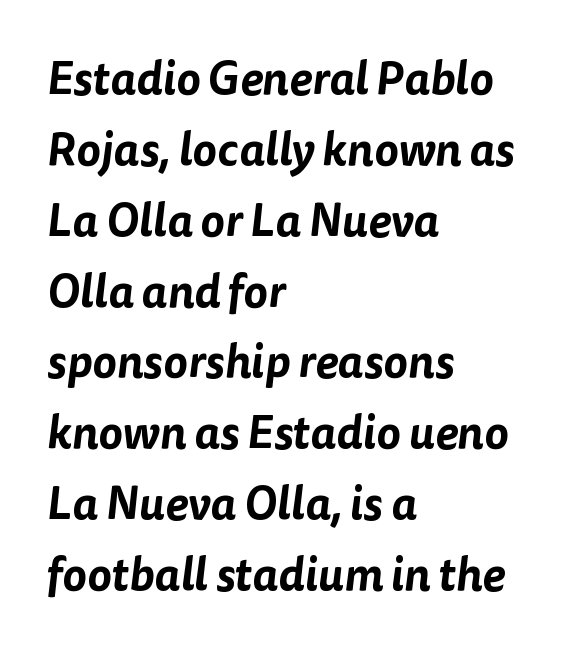
The image shows 46 px sans-serif type; set left-aligned, normal line spacing (1.54x), normal letter spacing, not underlined; low stroke contrast and a medium x-height.
